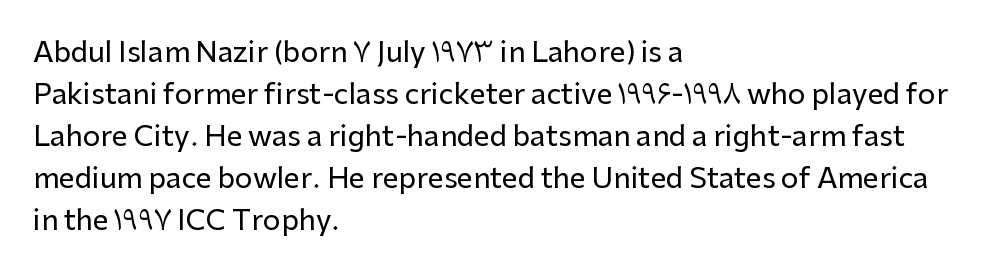
The image shows 28 px sans-serif type, upright; set left-aligned, normal line spacing (1.5x), normal letter spacing, not underlined; low stroke contrast and a medium x-height.
